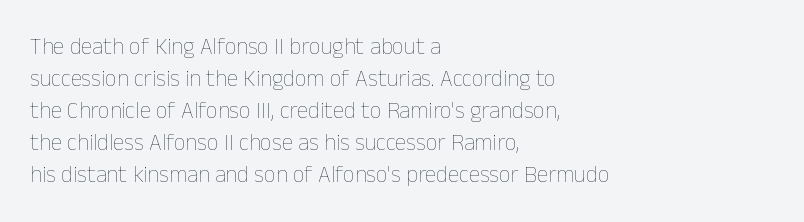
Caption: standard tracking, unaltered. Does the leading feel generous? No, just average. The lines are quadded left. Check the space under the baseline: it is left empty.
